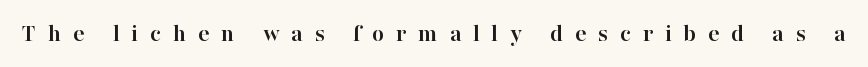
Q: Is the text bold? A: Yes.
Q: Is the text italic (slanted)? A: No, it is upright.
Q: Is the text underlined? A: No.
Q: Is the spacing between letters normal or unusually wide? A: Unusually wide.
